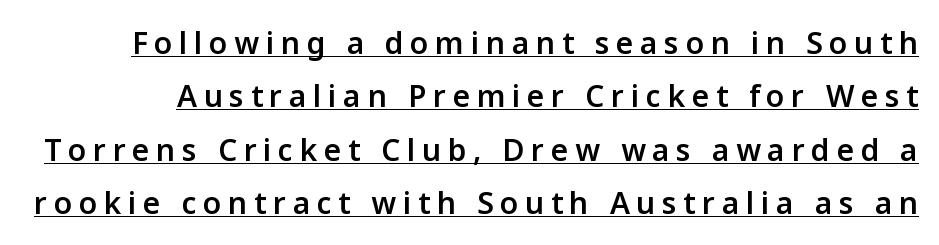
The image shows 30 px semibold sans-serif type, upright; set line spacing 1.78x, unusually wide letter spacing (+0.22 em), underlined; low stroke contrast and a medium x-height.
